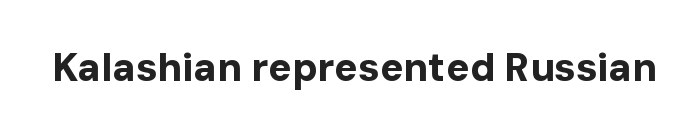
The face used here is rendered with its standard letterfit. Only glyphs here, with clear space below each row. Is this a fixed-width face? No — the glyphs have proportional, varying widths. Ordinary non-slanted type is in use. Thick stems and heavy bowls — unmistakably bold. The type family on display is of the sans-serif kind.
